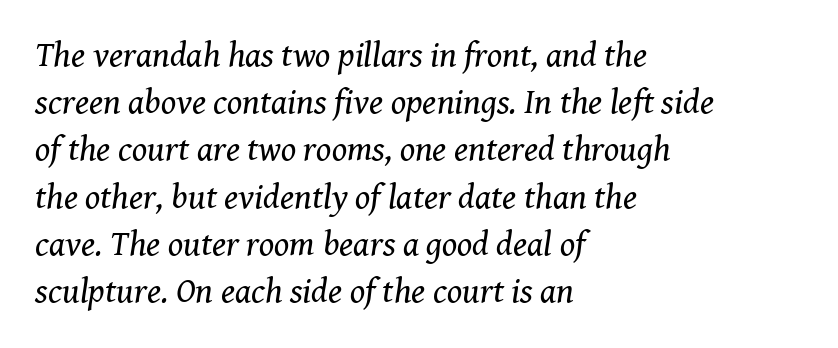
{"serif": "yes", "italic": "yes", "lean": "right", "slant_degrees": 8, "bold": "no", "weight": "regular", "width": "normal", "stroke_contrast": "medium", "x_height": "medium", "monospaced": "no", "underline": "no", "align": "left", "line_spacing": "normal", "line_spacing_ratio": 1.35, "letter_spacing": "normal", "letter_spacing_em": 0.0, "glyph_px": 35}
